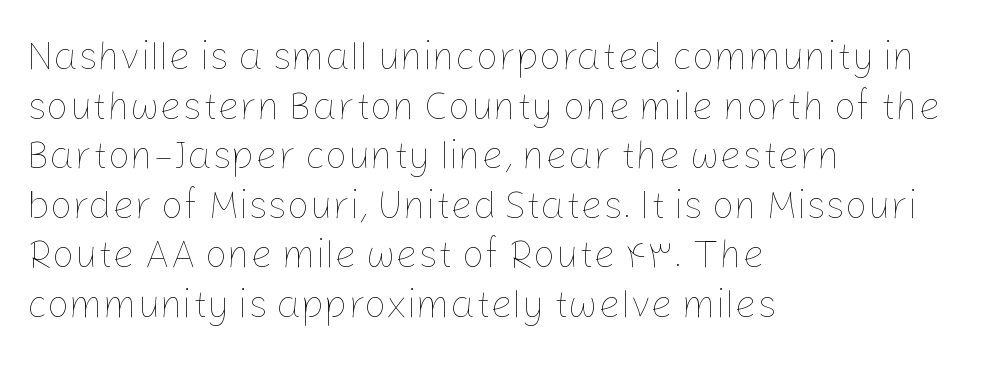
{"italic": "no", "bold": "no", "weight": "thin", "width": "normal", "stroke_contrast": "low", "x_height": "medium", "monospaced": "no", "underline": "no", "align": "left", "line_spacing": "normal", "line_spacing_ratio": 1.27, "letter_spacing": "normal", "letter_spacing_em": 0.0, "glyph_px": 39}
